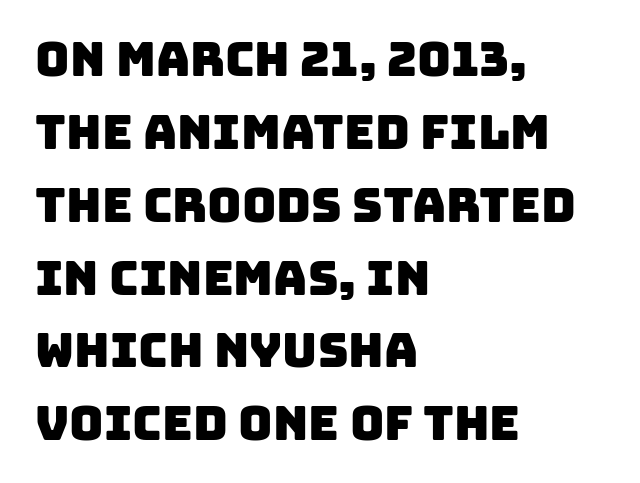
Does the copy run flush right? No — it runs flush left. Each letter's strokes conclude bluntly, with no projecting serifs. Short note: letters normally spaced. Beneath every word, the page is bare. Character widths vary here, with narrow letters taking less room than wide ones.
